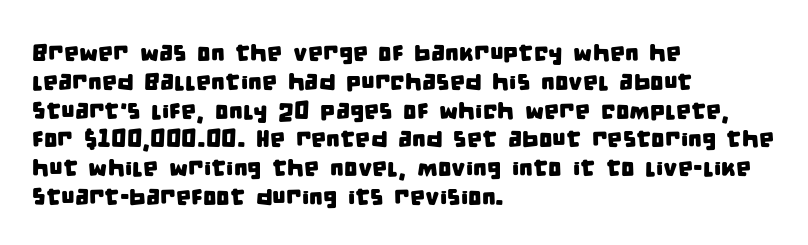
The ragged edge is on the right, which tells us the setting is flush left. Descenders are the only things crossing below the line. Tracking here is standard; glyphs follow each other at the usual distance.
